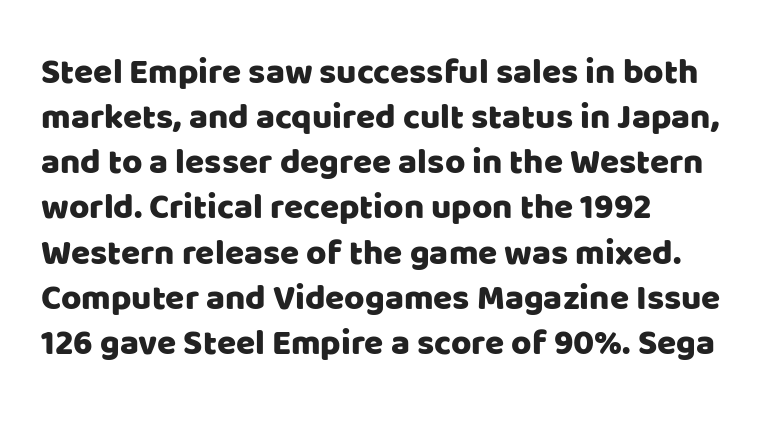
Q: Is the text italic (slanted)? A: No, it is upright.
Q: Is the typeface a serif or a sans-serif typeface? A: Sans-serif.
Q: Is the text underlined? A: No.
Q: How is the paragraph aligned? A: Left-aligned.
Q: Is the spacing between letters normal or unusually wide? A: Normal.
Q: Is the spacing between lines tight, normal or loose? A: Normal.
Q: Width (condensed, normal, or wide)? A: Normal.
Q: Stroke contrast? A: Low.
Q: x-height? A: Large.
Q: Monospaced? A: No.
